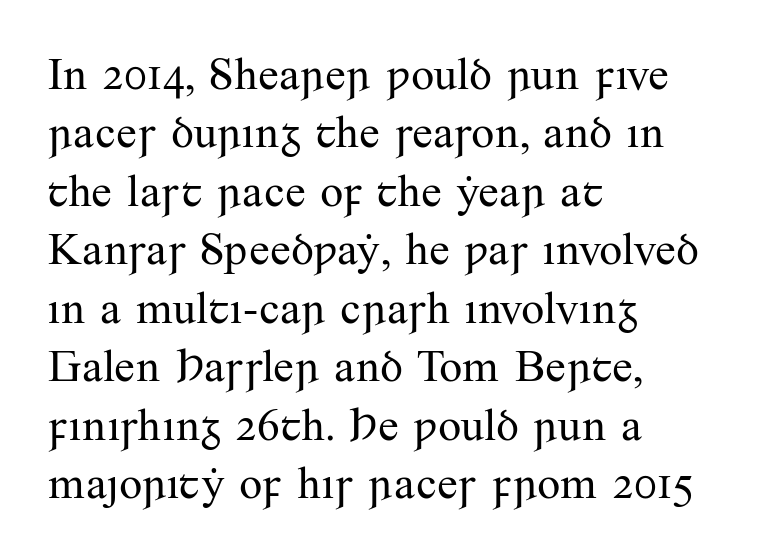
{"serif": "yes", "italic": "no", "bold": "no", "weight": "regular", "width": "normal", "stroke_contrast": "medium", "x_height": "small", "monospaced": "no", "underline": "no", "align": "left", "line_spacing": "normal", "line_spacing_ratio": 1.27, "letter_spacing": "normal", "letter_spacing_em": 0.0, "glyph_px": 46}
